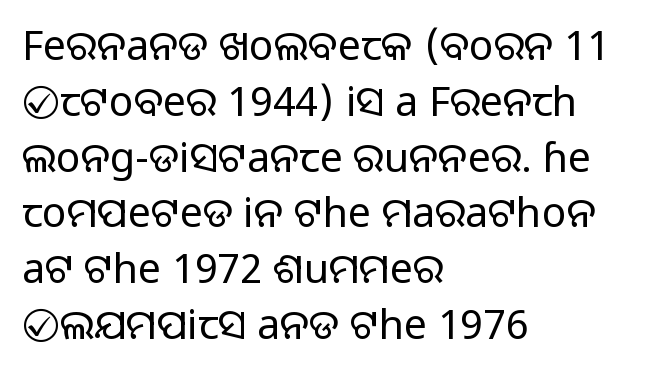
{"serif": "no", "italic": "no", "bold": "no", "weight": "light", "width": "normal", "stroke_contrast": "low", "x_height": "medium", "monospaced": "no", "underline": "no", "align": "left", "line_spacing": "normal", "line_spacing_ratio": 1.36, "letter_spacing": "normal", "letter_spacing_em": 0.0, "glyph_px": 41}
